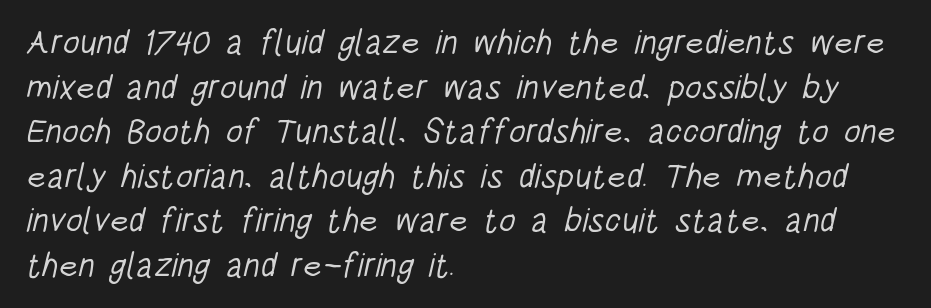
Q: Is the text bold? A: No.
Q: Is the typeface a serif or a sans-serif typeface? A: Sans-serif.
Q: Is the text underlined? A: No.
Q: How is the paragraph aligned? A: Left-aligned.
Q: Is the spacing between letters normal or unusually wide? A: Normal.
Q: Is the spacing between lines tight, normal or loose? A: Normal.
Q: Width (condensed, normal, or wide)? A: Condensed.
Q: Stroke contrast? A: Low.
Q: x-height? A: Large.
Q: Monospaced? A: No.
